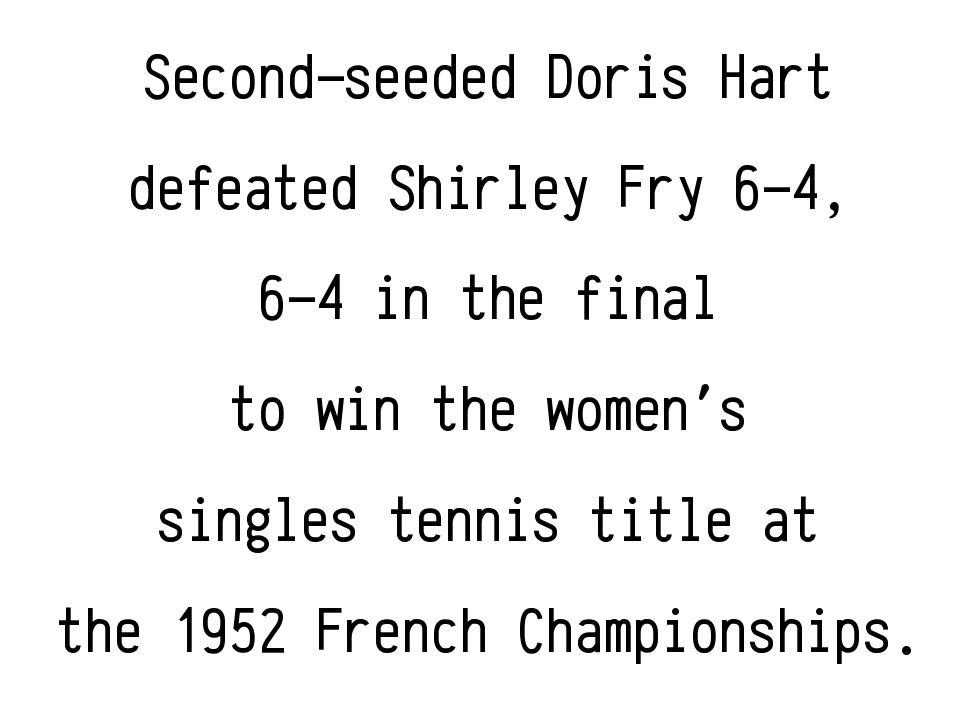
Look at the bottom of the vertical strokes: they stop flat, with no serifs. Horizontal alignment here is central, giving a formal, balanced look. Tracking value appears to be zero — textbook default spacing. No word sits above an underline.
